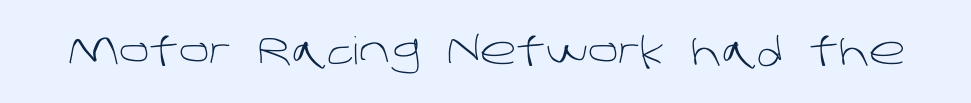
The image shows 38 px light sans-serif type; set normal letter spacing, not underlined; low stroke contrast and a large x-height.
